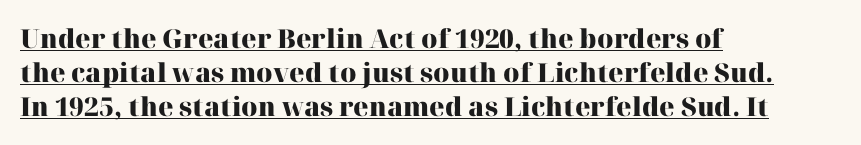
The image shows 26 px bold type, upright; set left-aligned, normal line spacing (1.31x), normal letter spacing, underlined.
